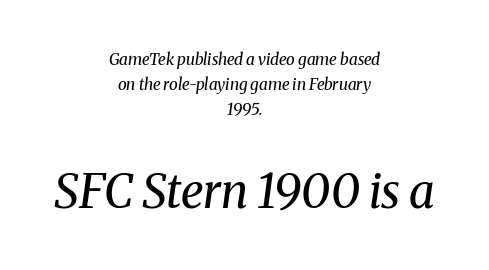
Q: Is the text bold? A: No.
Q: Is the text italic (slanted)? A: Yes, it leans right by about 8 degrees.
Q: Is the typeface a serif or a sans-serif typeface? A: Serif.
Q: Is the text underlined? A: No.
Q: How is the paragraph aligned? A: Centered.
Q: Is the spacing between letters normal or unusually wide? A: Normal.
Q: Is the spacing between lines tight, normal or loose? A: Normal.
Q: Which block of text is set in a larger size, the first (top) or the second (bottom)? A: The second (bottom) one.
Q: Width (condensed, normal, or wide)? A: Normal.
Q: Stroke contrast? A: Medium.
Q: x-height? A: Medium.
Q: Monospaced? A: No.
